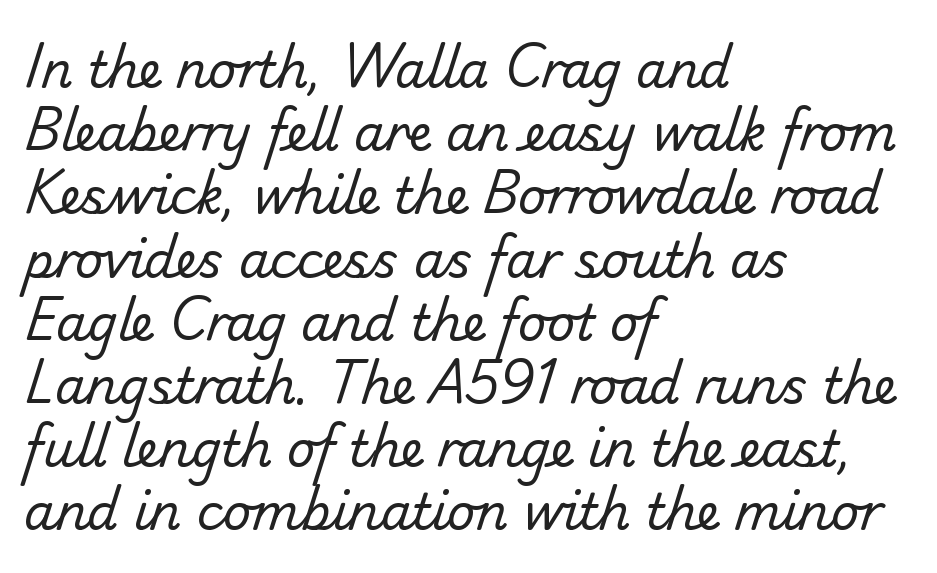
One glance says typical: line gaps are just what's usual. The ragged edge is on the right, which tells us the setting is flush left. These glyphs show unthickened strokes, regular width or finer. Beneath every word, the page is bare. Nothing sits at the stroke ends, so this counts as sans-serif.
